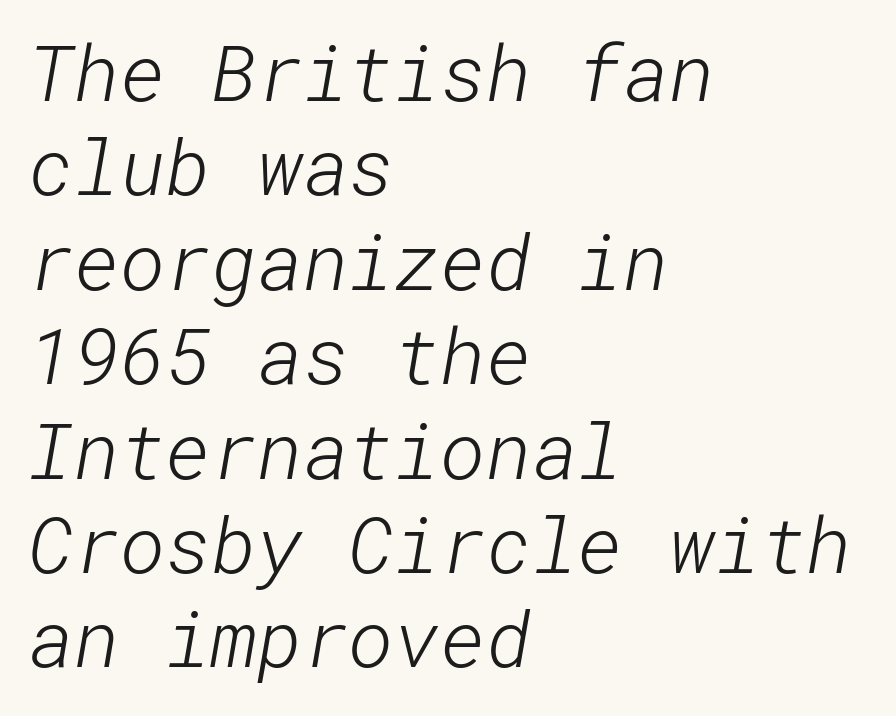
Q: Is the text bold? A: No.
Q: Is the typeface a serif or a sans-serif typeface? A: Sans-serif.
Q: Is the text underlined? A: No.
Q: How is the paragraph aligned? A: Left-aligned.
Q: Is the spacing between letters normal or unusually wide? A: Normal.
Q: Width (condensed, normal, or wide)? A: Normal.
Q: Stroke contrast? A: Low.
Q: x-height? A: Medium.
